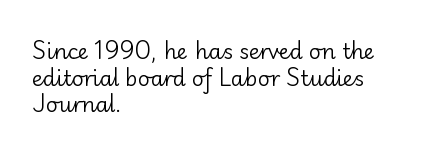
Summary of weight: not heavy and not bold. The vertical gap from one line to the next is medium. The type is set solid horizontally, with unmodified tracking. No italicization has been applied; the sample stays upright. The paragraph shown leans on its left margin. The gap between lines stays unmarked.
